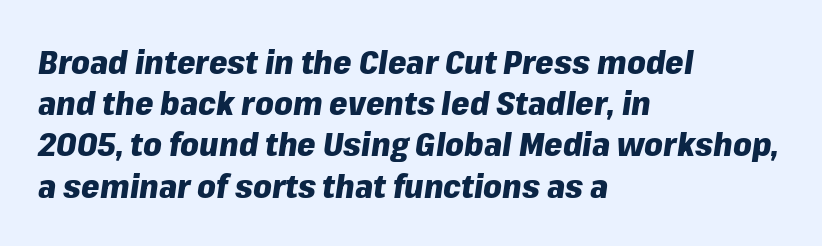
The image shows 33 px heavy type, italic (leaning right); set left-aligned, normal line spacing (1.25x), normal letter spacing, not underlined; low stroke contrast and a medium x-height.
